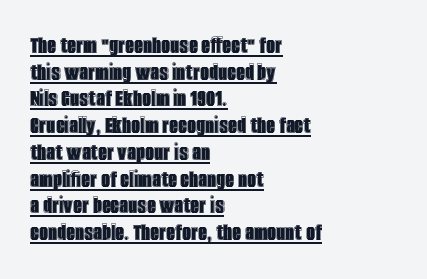
Q: Is the text italic (slanted)? A: No, it is upright.
Q: Is the text underlined? A: Yes.
Q: How is the paragraph aligned? A: Left-aligned.
Q: Is the spacing between letters normal or unusually wide? A: Normal.
Q: Is the spacing between lines tight, normal or loose? A: Tight.
